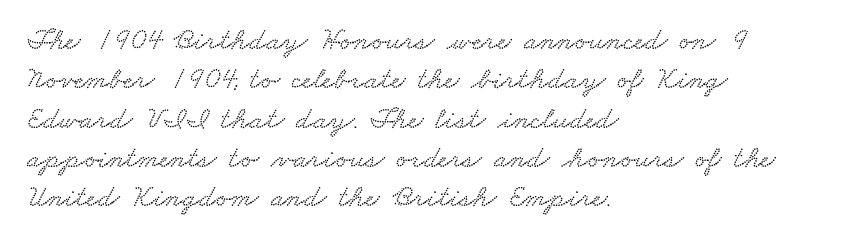
Plain, unruled lines of type. Compared with a centered layout, this one pins lines to the left instead. A typesetter would call this zero additional tracking. A typesetter would call this proportional, since set widths differ per character. Reading down the column, the eye jumps a familiar distance to each next line.
